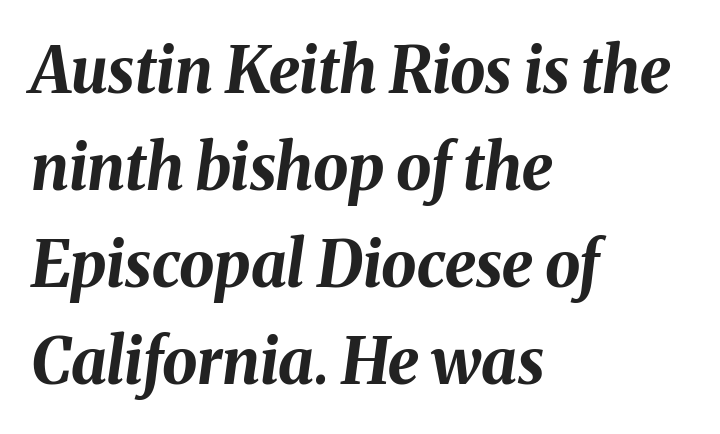
Q: Is the text bold? A: Yes.
Q: Is the text italic (slanted)? A: Yes, it leans right by about 8 degrees.
Q: Is the text underlined? A: No.
Q: How is the paragraph aligned? A: Left-aligned.
Q: Is the spacing between letters normal or unusually wide? A: Normal.
Q: Is the spacing between lines tight, normal or loose? A: Normal.
Q: Width (condensed, normal, or wide)? A: Normal.
Q: Stroke contrast? A: Medium.
Q: x-height? A: Medium.
Q: Monospaced? A: No.
